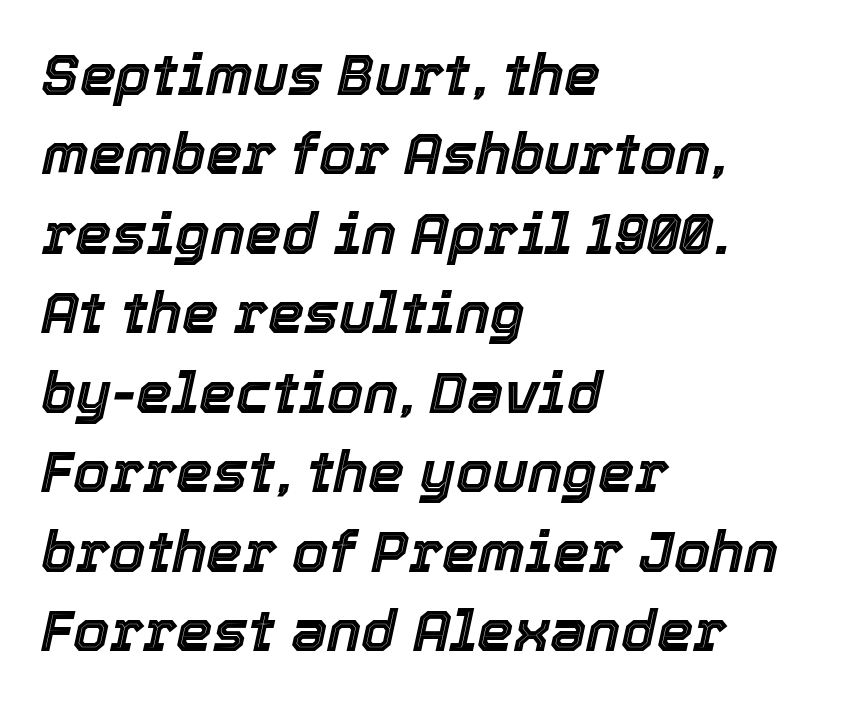
Evenly set lines give the paragraph a standard silhouette. The lettering tilts uniformly, giving the passage an italic look. Descenders are the only things crossing below the line. Looks like regular typesetting: each glyph gets only the width it needs.
